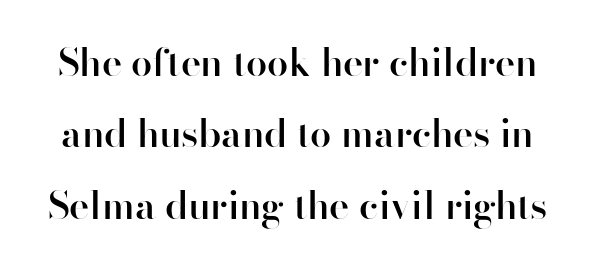
Q: Is the text bold? A: Semi-bold.
Q: Is the text italic (slanted)? A: No, it is upright.
Q: Is the typeface a serif or a sans-serif typeface? A: Sans-serif.
Q: Is the text underlined? A: No.
Q: Is the spacing between letters normal or unusually wide? A: Normal.
Q: Width (condensed, normal, or wide)? A: Normal.
Q: Stroke contrast? A: High.
Q: x-height? A: Small.
Q: Monospaced? A: No.
